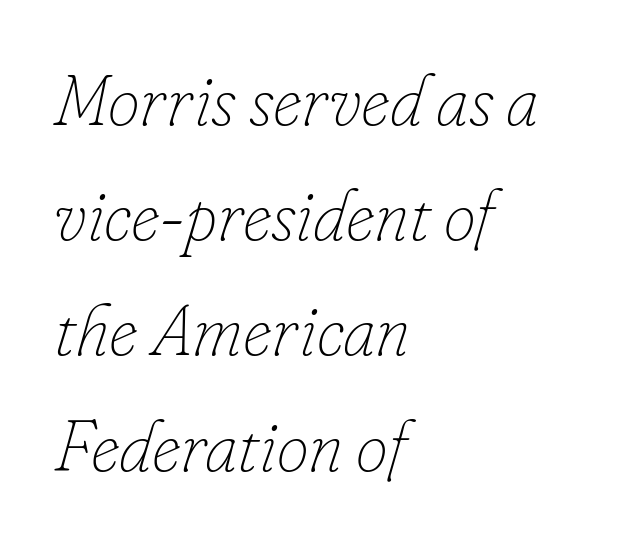
Q: Is the text bold? A: No.
Q: Is the text italic (slanted)? A: Yes, it leans right by about 16 degrees.
Q: Is the text underlined? A: No.
Q: How is the paragraph aligned? A: Left-aligned.
Q: Is the spacing between letters normal or unusually wide? A: Normal.
Q: Is the spacing between lines tight, normal or loose? A: Normal.
Q: Width (condensed, normal, or wide)? A: Normal.
Q: Stroke contrast? A: Low.
Q: x-height? A: Small.
Q: Monospaced? A: No.
